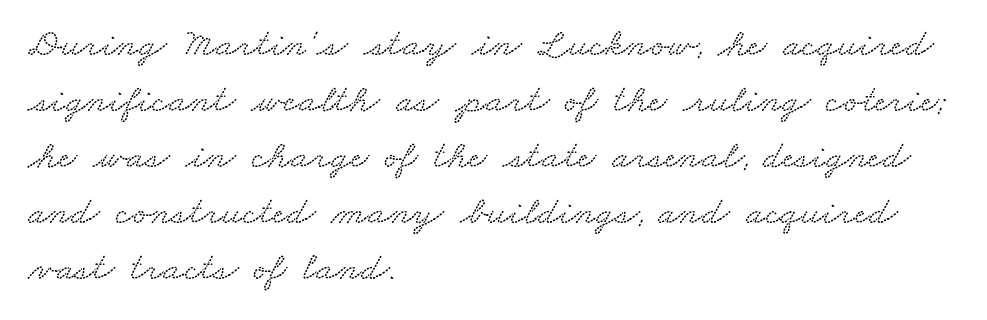
The image shows 40 px wide serif type; set left-aligned, normal line spacing (1.4x), normal letter spacing, not underlined; medium stroke contrast and a small x-height.
